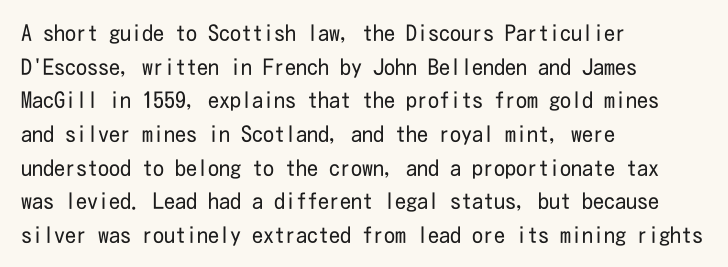
Q: Is the text bold? A: No.
Q: Is the text italic (slanted)? A: No, it is upright.
Q: Is the text underlined? A: No.
Q: How is the paragraph aligned? A: Left-aligned.
Q: Is the spacing between letters normal or unusually wide? A: Normal.
Q: Is the spacing between lines tight, normal or loose? A: Normal.
